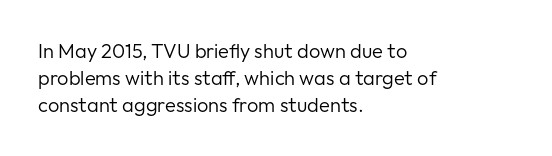
Q: Is the text bold? A: No.
Q: Is the text italic (slanted)? A: No, it is upright.
Q: Is the text underlined? A: No.
Q: How is the paragraph aligned? A: Left-aligned.
Q: Is the spacing between letters normal or unusually wide? A: Normal.
Q: Is the spacing between lines tight, normal or loose? A: Normal.
